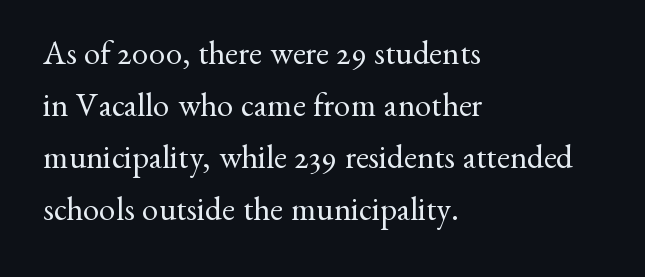
Q: Is the text bold? A: No.
Q: Is the text italic (slanted)? A: No, it is upright.
Q: Is the typeface a serif or a sans-serif typeface? A: Serif.
Q: Is the text underlined? A: No.
Q: How is the paragraph aligned? A: Left-aligned.
Q: Is the spacing between letters normal or unusually wide? A: Normal.
Q: Is the spacing between lines tight, normal or loose? A: Normal.
Q: Width (condensed, normal, or wide)? A: Normal.
Q: Stroke contrast? A: Medium.
Q: x-height? A: Small.
Q: Monospaced? A: No.
